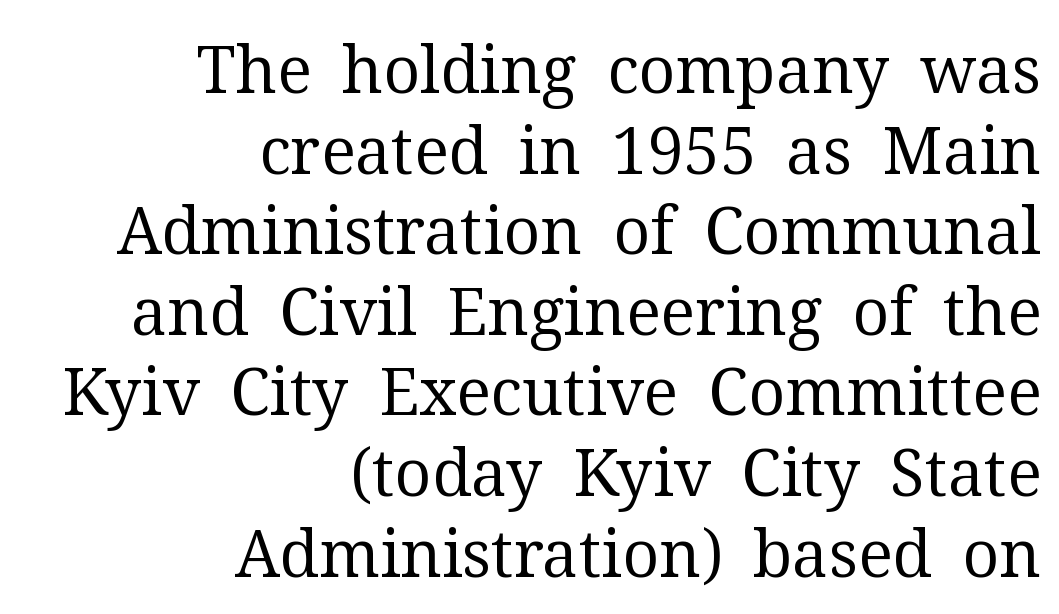
This sample is right-justified, so line beginnings fall wherever the words allow. When letters stand straight like this, we call the style roman or upright. Compared with a typical body face, this is equally light or lighter still. How are the letters spaced? Ordinarily, with no added tracking. Beneath every word, the page is bare. Looks like regular typesetting: each glyph gets only the width it needs.
